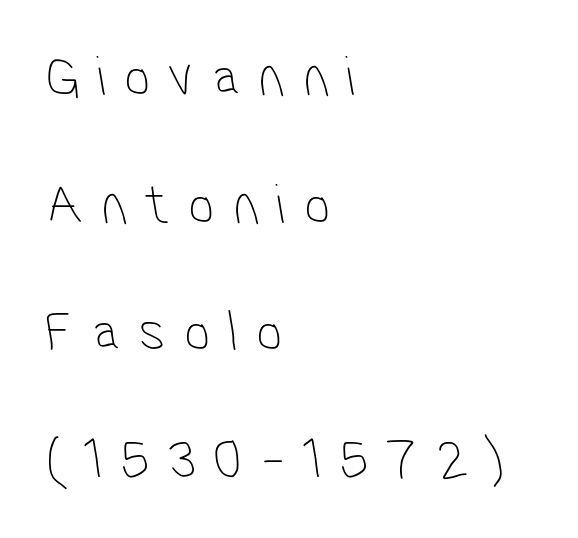
{"serif": "no", "bold": "no", "weight": "thin", "width": "condensed", "stroke_contrast": "low", "x_height": "medium", "monospaced": "no", "underline": "no", "align": "left", "line_spacing": "loose", "line_spacing_ratio": 2.2, "letter_spacing": "wide", "letter_spacing_em": 0.32, "glyph_px": 58}
